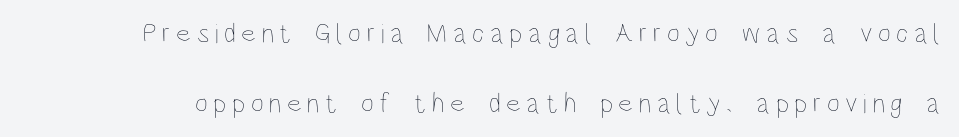
{"italic": "no", "bold": "no", "weight": "thin", "width": "condensed", "stroke_contrast": "low", "x_height": "large", "monospaced": "no", "underline": "no", "line_spacing": "loose", "line_spacing_ratio": 2.49, "letter_spacing": "wide", "letter_spacing_em": 0.2, "glyph_px": 28}
